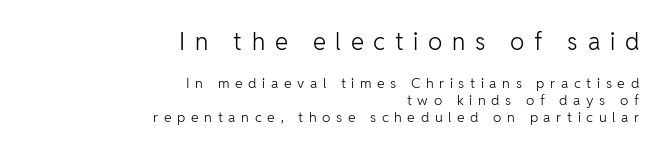
The image shows 24 px text type, upright; set right-aligned, line spacing 1.21x, unusually wide letter spacing (+0.4 em), not underlined; the first (top) block is 1.71x larger.
